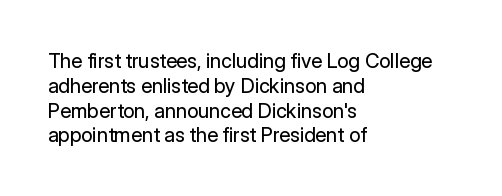
Q: Is the text bold? A: No.
Q: Is the text italic (slanted)? A: No, it is upright.
Q: Is the text underlined? A: No.
Q: How is the paragraph aligned? A: Left-aligned.
Q: Is the spacing between letters normal or unusually wide? A: Normal.
